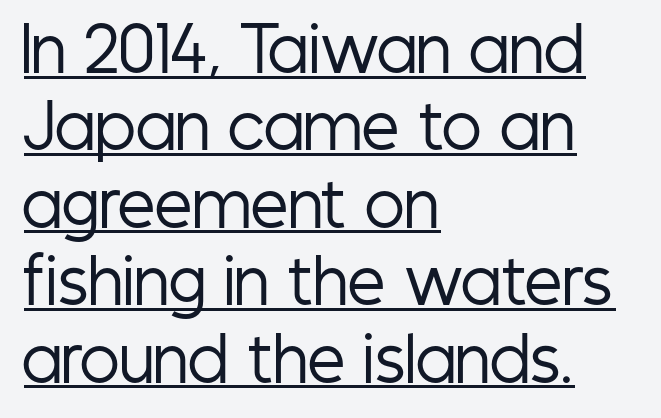
A light-to-regular cut is what we see here. The letters advance in unequal steps, a hallmark of proportional type. Tracking here is standard; glyphs follow each other at the usual distance. The face used here is a sans, in the tradition of grotesques and geometrics. The rendering uses a moderate line-height, typical for paragraphs. The type sits square on the baseline with zero lean.
